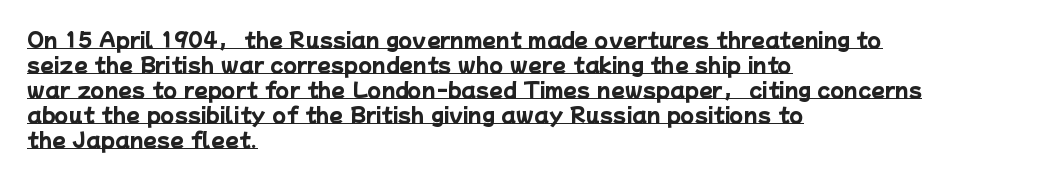
Between one letter and the next there's only the usual sliver of space. You can see a thin bar hugging the bottom of the glyphs. How would I describe the line gaps? Plain and ordinary. Its strokes are broad and dark, the hallmark of bold type. Caption: multi-line text, flush left, ragged right.
